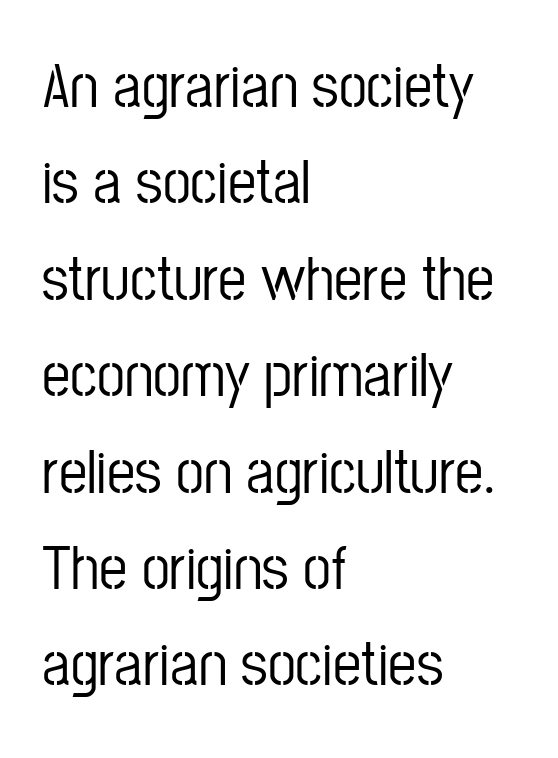
Has an underline been added? It has not. A normal amount of white space separates one row of letters from the next. Unlike a traditional serif, this face leaves its strokes unadorned. Style check: upright. Each letter keeps its own natural width here, so spacing adapts to shape.
